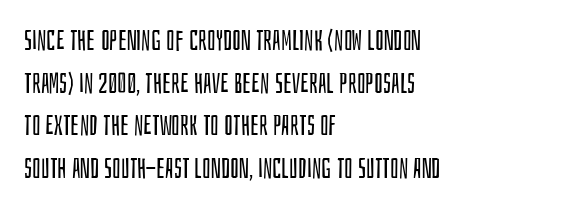
The foot of each line stays bare and open. No feet cap the strokes, marking this as sans-serif type. Quick note: not italic, upright. In CSS terms this would be text-align: left.
